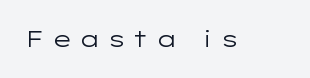
{"italic": "no", "bold": "no", "underline": "no", "letter_spacing": "wide", "letter_spacing_em": 0.33, "glyph_px": 22}
